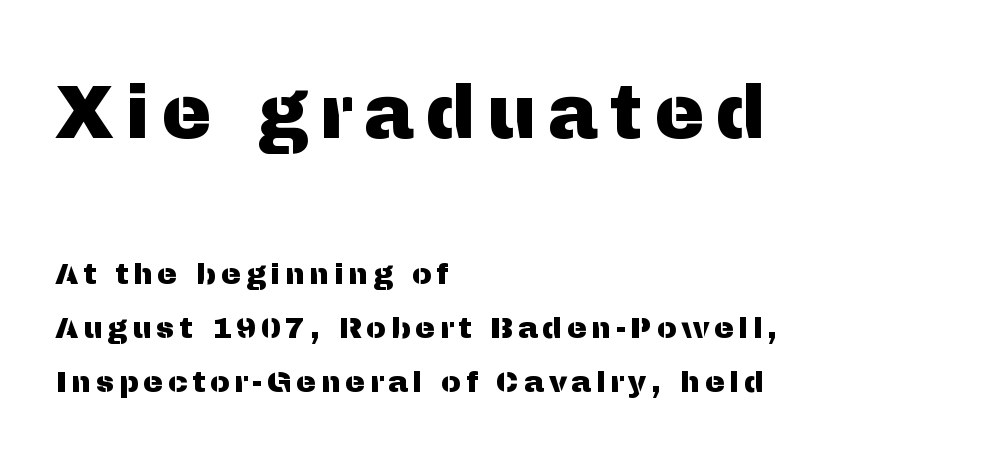
Q: Is the text italic (slanted)? A: No, it is upright.
Q: Is the typeface a serif or a sans-serif typeface? A: Sans-serif.
Q: Is the text underlined? A: No.
Q: How is the paragraph aligned? A: Left-aligned.
Q: Which block of text is set in a larger size, the first (top) or the second (bottom)? A: The first (top) one.
Q: Width (condensed, normal, or wide)? A: Normal.
Q: Stroke contrast? A: Medium.
Q: x-height? A: Medium.
Q: Monospaced? A: No.
